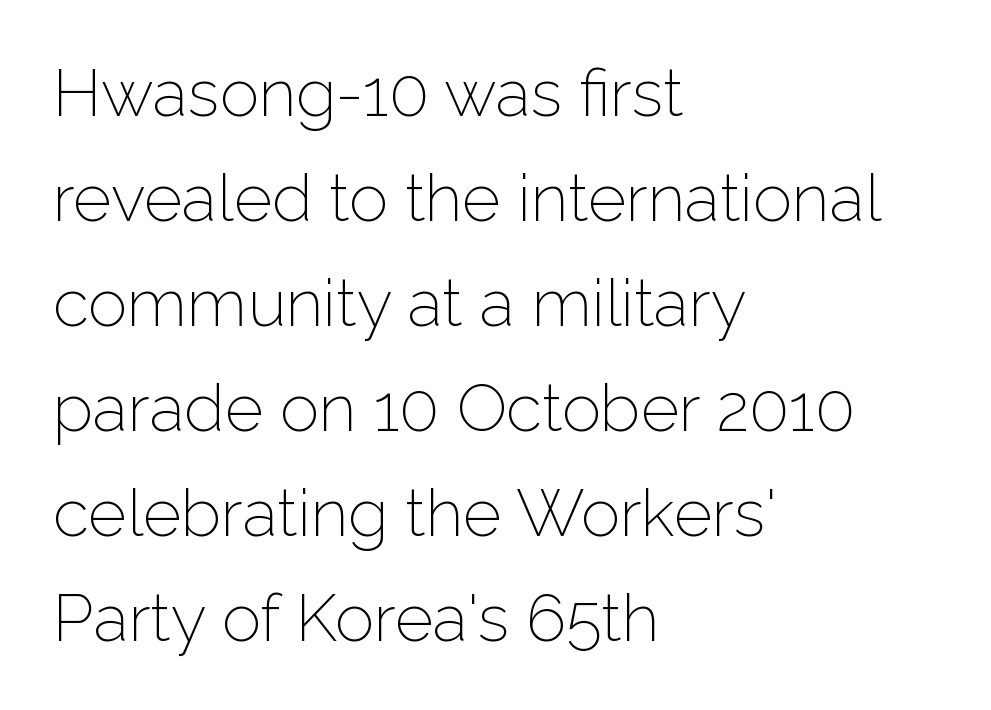
Rule under the text: the space is simply empty. Rendered with straight, roman letterforms. Unlike a traditional serif, this face leaves its strokes unadorned. These lines are rendered in a variable-pitch font. Leftover space on each line is placed entirely after the last word.
